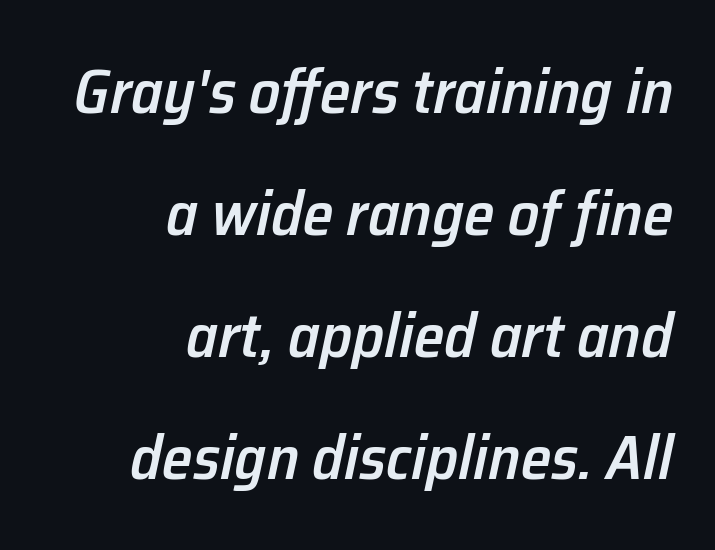
Q: Is the text bold? A: Semi-bold.
Q: Is the text italic (slanted)? A: Yes, it leans right by about 12 degrees.
Q: Is the text underlined? A: No.
Q: How is the paragraph aligned? A: Right-aligned.
Q: Is the spacing between letters normal or unusually wide? A: Normal.
Q: Is the spacing between lines tight, normal or loose? A: Loose.
Q: Width (condensed, normal, or wide)? A: Normal.
Q: Stroke contrast? A: Low.
Q: x-height? A: Medium.
Q: Monospaced? A: No.
